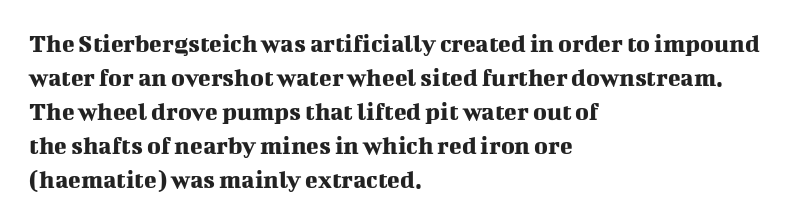
The image shows 26 px text type, upright; set left-aligned, normal line spacing (1.31x), normal letter spacing, not underlined.
